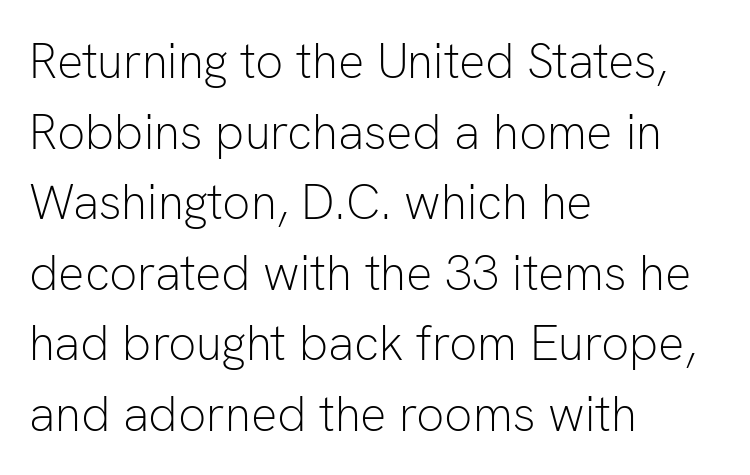
{"serif": "no", "italic": "no", "bold": "no", "weight": "light", "width": "normal", "stroke_contrast": "low", "x_height": "medium", "monospaced": "no", "underline": "no", "align": "left", "line_spacing": "normal", "line_spacing_ratio": 1.44, "letter_spacing": "normal", "letter_spacing_em": 0.0, "glyph_px": 49}
